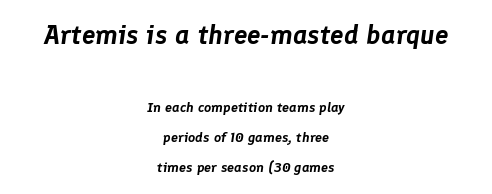
{"italic": "yes", "lean": "right", "slant_degrees": 8, "underline": "no", "align": "center", "line_spacing": "loose", "line_spacing_ratio": 2.15, "letter_spacing": "normal", "letter_spacing_em": 0.0, "larger_block": "first", "size_ratio": 1.93, "glyph_px": 27}
